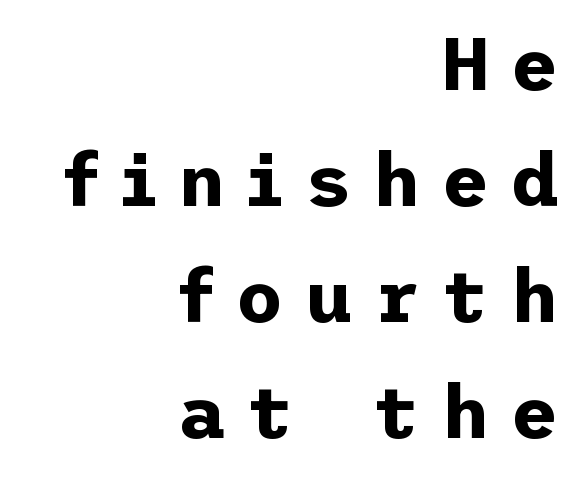
Q: Is the text bold? A: Yes.
Q: Is the text italic (slanted)? A: No, it is upright.
Q: Is the typeface a serif or a sans-serif typeface? A: Sans-serif.
Q: Is the text underlined? A: No.
Q: How is the paragraph aligned? A: Right-aligned.
Q: Is the spacing between letters normal or unusually wide? A: Unusually wide.
Q: Is the spacing between lines tight, normal or loose? A: Normal.
Q: Width (condensed, normal, or wide)? A: Normal.
Q: Stroke contrast? A: Low.
Q: x-height? A: Medium.
